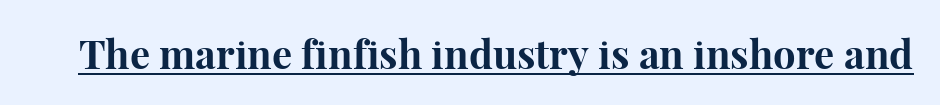
Q: Is the text bold? A: Yes.
Q: Is the text italic (slanted)? A: No, it is upright.
Q: Is the typeface a serif or a sans-serif typeface? A: Serif.
Q: Is the text underlined? A: Yes.
Q: Is the spacing between letters normal or unusually wide? A: Normal.
Q: Width (condensed, normal, or wide)? A: Normal.
Q: Stroke contrast? A: High.
Q: x-height? A: Medium.
Q: Monospaced? A: No.
